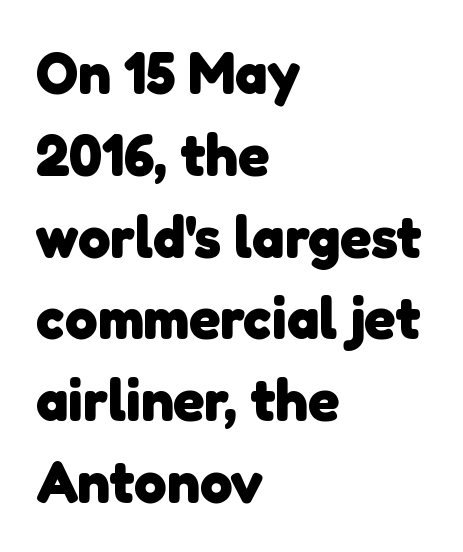
{"serif": "no", "bold": "yes", "weight": "heavy", "width": "normal", "stroke_contrast": "low", "x_height": "medium", "monospaced": "no", "underline": "no", "align": "left", "line_spacing": "normal", "line_spacing_ratio": 1.41, "letter_spacing": "normal", "letter_spacing_em": 0.0, "glyph_px": 58}
